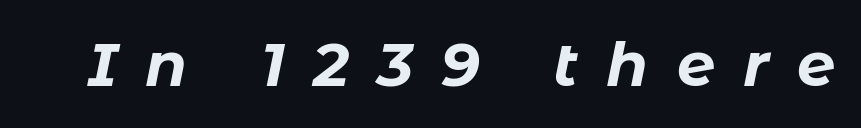
Q: Is the text bold? A: Yes.
Q: Is the text italic (slanted)? A: Yes, it leans right by about 11 degrees.
Q: Is the text underlined? A: No.
Q: Is the spacing between letters normal or unusually wide? A: Unusually wide.
Q: Width (condensed, normal, or wide)? A: Normal.
Q: Stroke contrast? A: Low.
Q: x-height? A: Medium.
Q: Monospaced? A: No.
